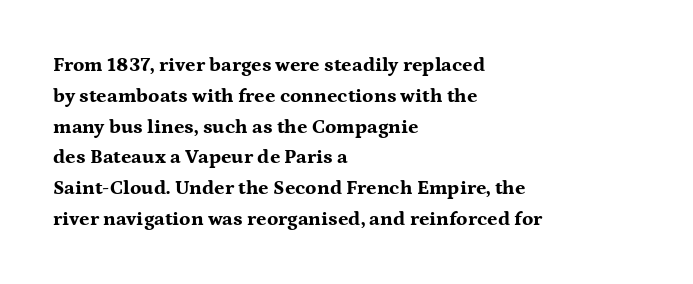
{"italic": "no", "bold": "yes", "underline": "no", "align": "left", "line_spacing": "normal", "line_spacing_ratio": 1.54, "letter_spacing": "normal", "letter_spacing_em": 0.0, "glyph_px": 20}
